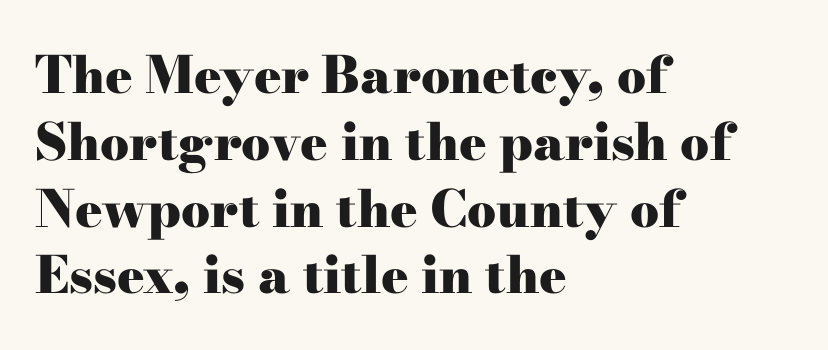
{"serif": "yes", "italic": "no", "bold": "yes", "weight": "heavy", "width": "wide", "stroke_contrast": "high", "x_height": "small", "monospaced": "no", "underline": "no", "align": "left", "line_spacing": "normal", "line_spacing_ratio": 1.31, "letter_spacing": "normal", "letter_spacing_em": 0.0, "glyph_px": 51}
